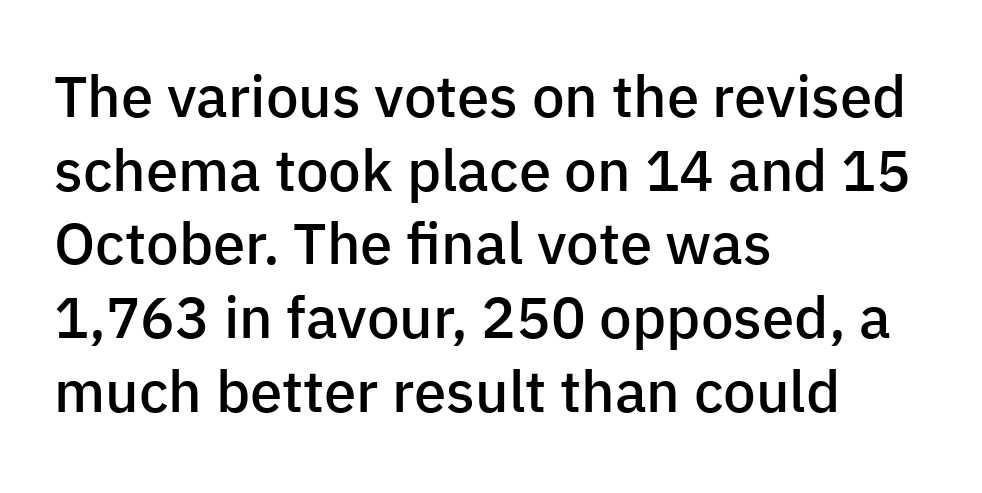
The image shows 58 px semibold sans-serif type, upright; set left-aligned, normal line spacing (1.27x), normal letter spacing, not underlined; low stroke contrast and a medium x-height.
